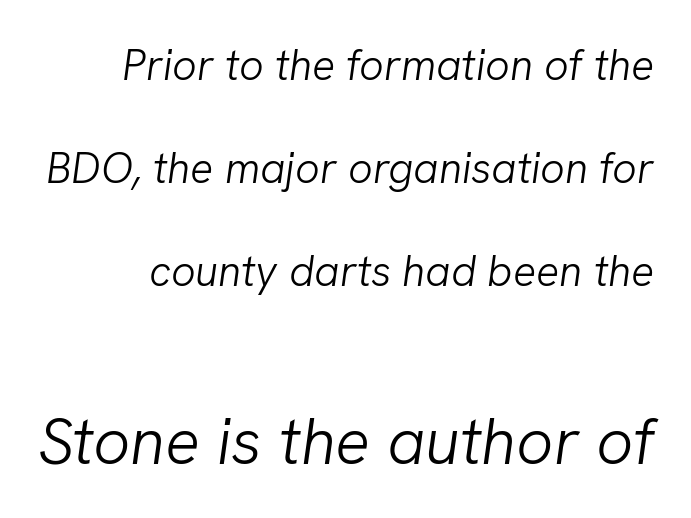
{"italic": "yes", "lean": "right", "slant_degrees": 8, "bold": "no", "weight": "light", "width": "normal", "stroke_contrast": "low", "x_height": "medium", "monospaced": "no", "underline": "no", "line_spacing": "loose", "line_spacing_ratio": 2.4, "letter_spacing": "normal", "letter_spacing_em": 0.0, "larger_block": "second", "size_ratio": 1.51, "glyph_px": 65}
